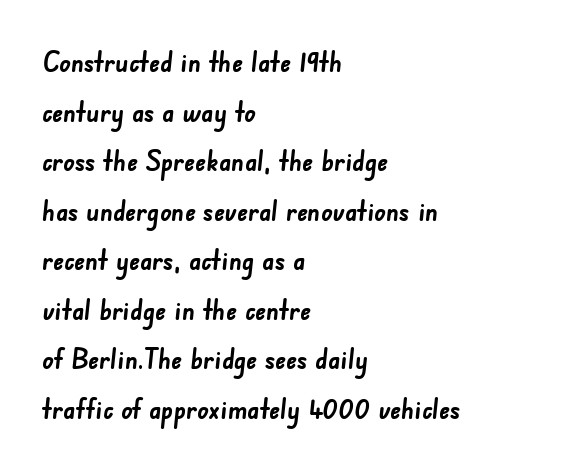
The image shows 28 px semibold sans-serif type; set left-aligned, line spacing 1.77x, normal letter spacing, not underlined; low stroke contrast and a small x-height.
